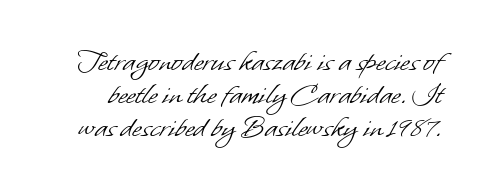
The image shows 33 px light sans-serif type; set tight line spacing (1.0x), normal letter spacing, not underlined; low stroke contrast and a small x-height.
